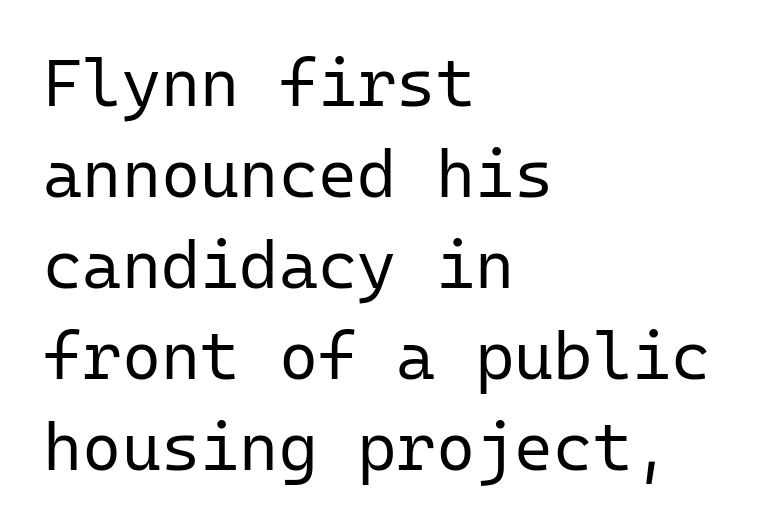
{"serif": "no", "italic": "no", "bold": "no", "weight": "regular", "width": "normal", "stroke_contrast": "low", "x_height": "medium", "monospaced": "yes", "underline": "no", "align": "left", "line_spacing": "normal", "line_spacing_ratio": 1.36, "letter_spacing": "normal", "letter_spacing_em": 0.0, "glyph_px": 67}
